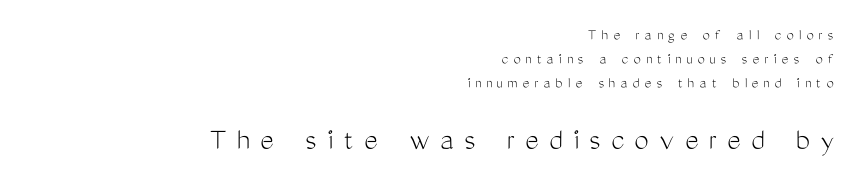
The image shows 32 px light, condensed sans-serif type, upright; set right-aligned, normal line spacing (1.51x), unusually wide letter spacing (+0.32 em), not underlined; the second (bottom) block is 2.0x larger; medium stroke contrast and a medium x-height.
